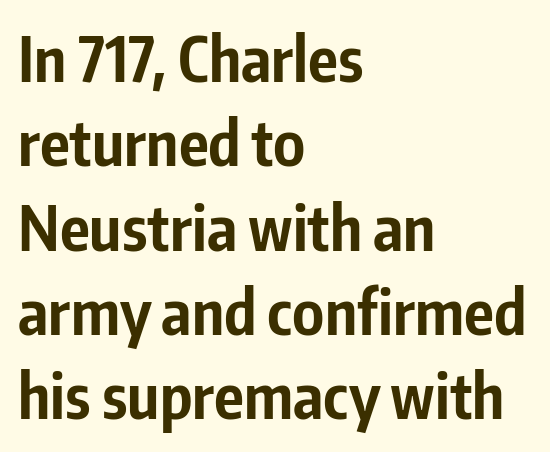
The image shows 62 px bold, condensed sans-serif type, upright; set left-aligned, normal line spacing (1.36x), normal letter spacing, not underlined; low stroke contrast and a medium x-height.
